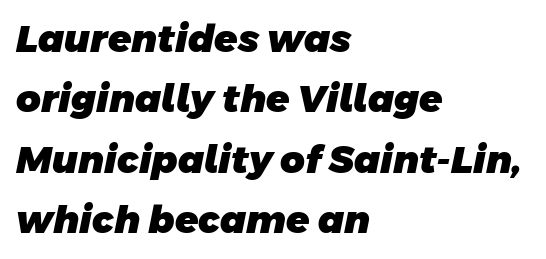
The image shows 38 px heavy sans-serif type; set left-aligned, normal line spacing (1.59x), normal letter spacing, not underlined; low stroke contrast and a large x-height.
